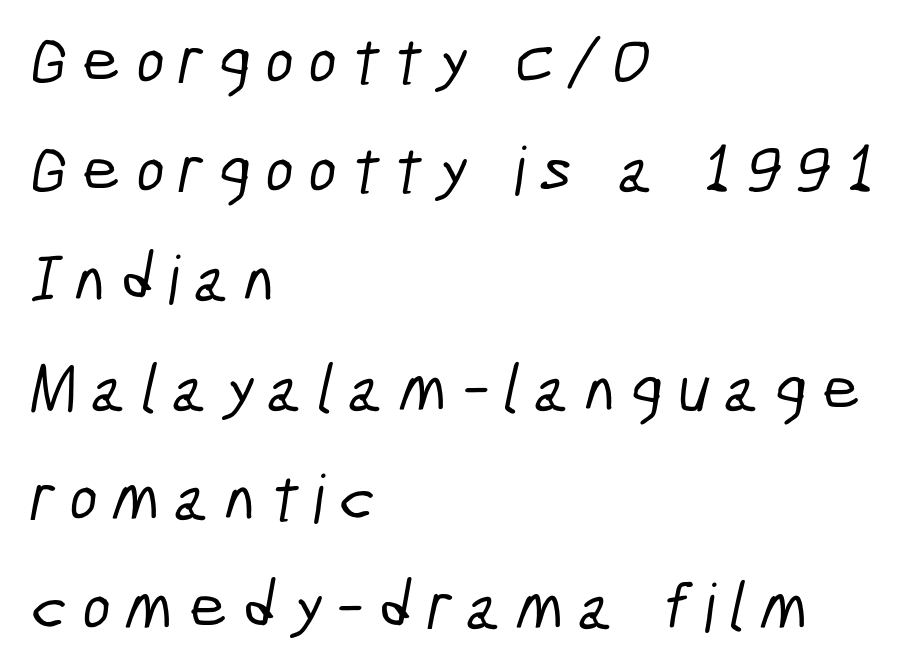
{"serif": "no", "width": "condensed", "stroke_contrast": "low", "x_height": "medium", "monospaced": "no", "underline": "no", "align": "left", "line_spacing": "normal", "line_spacing_ratio": 1.63, "letter_spacing": "wide", "letter_spacing_em": 0.22, "glyph_px": 67}
